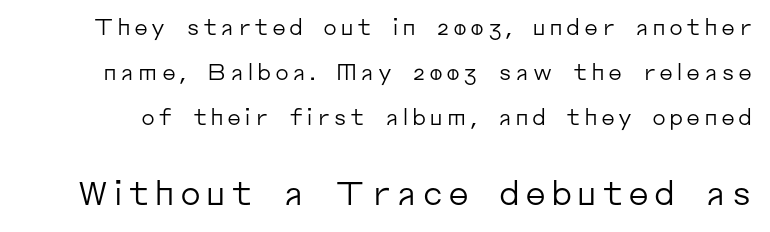
Line spacing here is loose. Proportional: the letters do not fall into vertical columns. Weight: in the light-to-regular range. In this sample the second text group is rendered at the bigger scale. Every character sits straight up, as roman type does.
